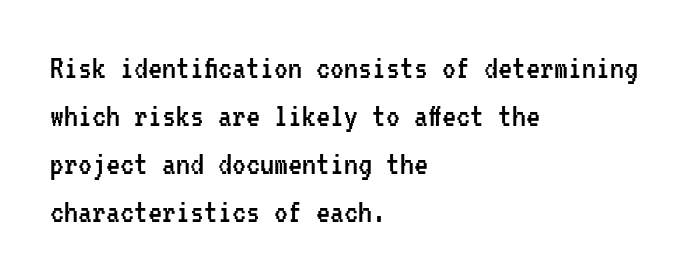
Compared with a centered layout, this one pins lines to the left instead. The typesetting does not lean heavy: it is not bold. Nope, no serifs anywhere on these letters. Each letter, wide or thin by design, is forced into the same width here.
